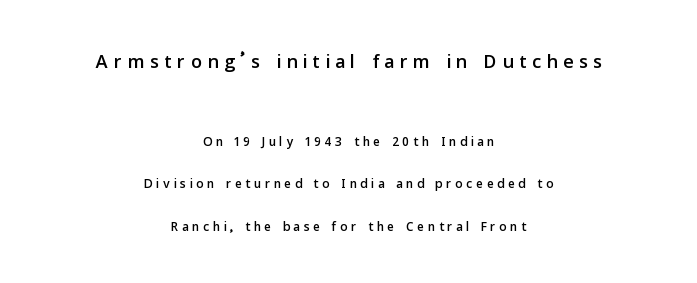
{"italic": "no", "underline": "no", "align": "center", "line_spacing": "loose", "line_spacing_ratio": 2.35, "letter_spacing": "wide", "letter_spacing_em": 0.22, "larger_block": "first", "size_ratio": 1.5, "glyph_px": 27}
